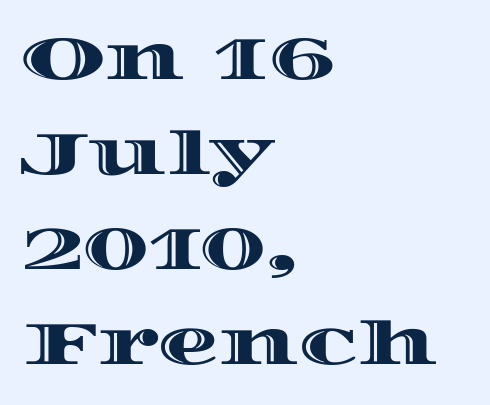
Q: Is the text italic (slanted)? A: No, it is upright.
Q: Is the text underlined? A: No.
Q: How is the paragraph aligned? A: Left-aligned.
Q: Is the spacing between letters normal or unusually wide? A: Normal.
Q: Is the spacing between lines tight, normal or loose? A: Normal.
Q: Width (condensed, normal, or wide)? A: Wide.
Q: x-height? A: Large.
Q: Monospaced? A: No.
